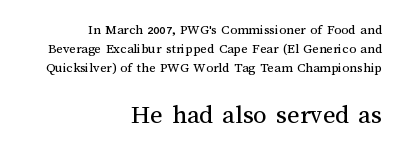
Q: Is the text bold? A: No.
Q: Is the text italic (slanted)? A: No, it is upright.
Q: Is the text underlined? A: No.
Q: How is the paragraph aligned? A: Right-aligned.
Q: Is the spacing between letters normal or unusually wide? A: Normal.
Q: Is the spacing between lines tight, normal or loose? A: Normal.
Q: Which block of text is set in a larger size, the first (top) or the second (bottom)? A: The second (bottom) one.
